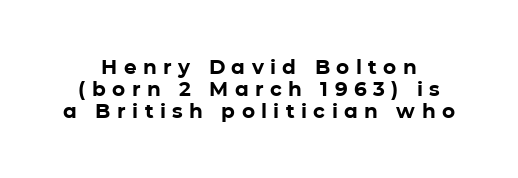
{"italic": "no", "bold": "yes", "underline": "no", "line_spacing": "tight", "line_spacing_ratio": 1.09, "letter_spacing": "wide", "letter_spacing_em": 0.32, "glyph_px": 20}
